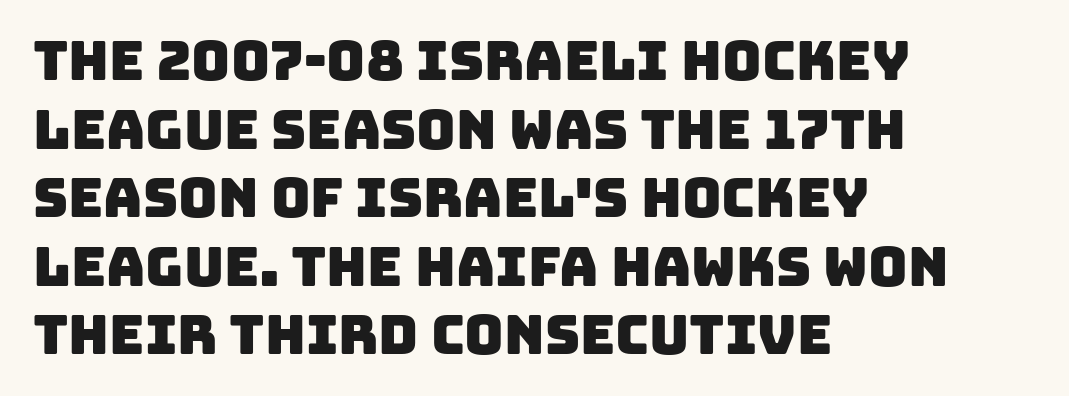
The image shows 54 px sans-serif type; set left-aligned, normal line spacing (1.27x), normal letter spacing, not underlined; low stroke contrast and a large x-height.
